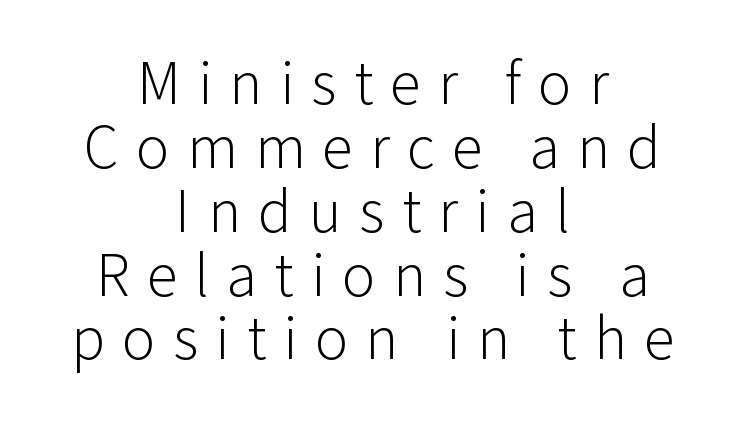
The image shows 62 px light sans-serif type, upright; set centered, tight line spacing (1.03x), unusually wide letter spacing (+0.28 em), not underlined; low stroke contrast and a medium x-height.
